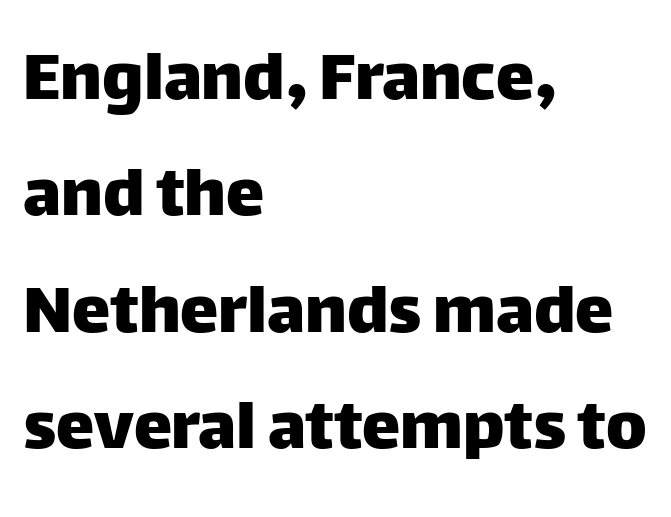
{"serif": "no", "italic": "no", "width": "normal", "stroke_contrast": "low", "x_height": "large", "monospaced": "no", "underline": "no", "align": "left", "line_spacing": "normal", "line_spacing_ratio": 1.51, "letter_spacing": "normal", "letter_spacing_em": 0.0, "glyph_px": 77}
